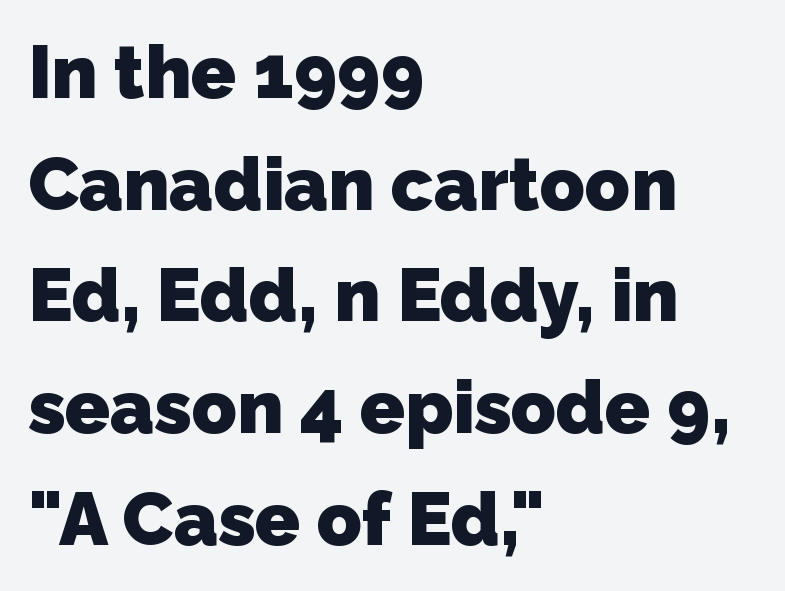
The rows are spaced the way most documents space them. The passage shown is typed in a proportional face where columns would drift. These lines stack with their left ends in a neat column. I'd call this a sans setting — the letters go barefoot. Any mark beneath the type? The region is blank. Characters follow at the spacing the type designer built in.
